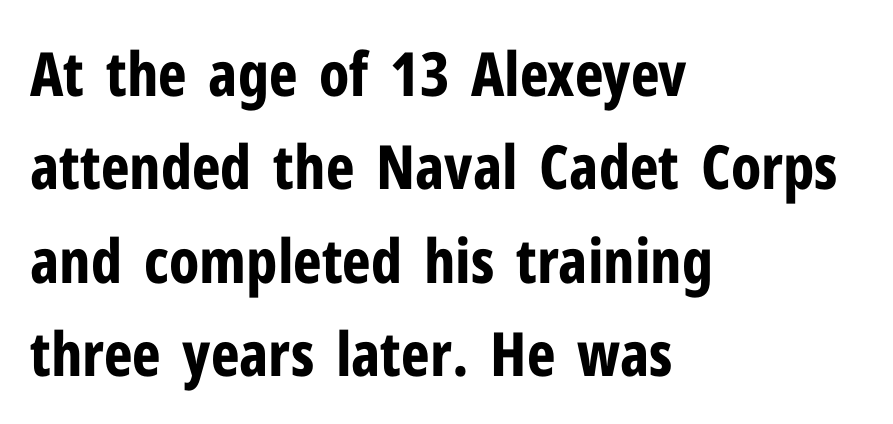
Q: Is the text bold? A: Yes.
Q: Is the text italic (slanted)? A: No, it is upright.
Q: Is the typeface a serif or a sans-serif typeface? A: Sans-serif.
Q: Is the text underlined? A: No.
Q: How is the paragraph aligned? A: Left-aligned.
Q: Is the spacing between letters normal or unusually wide? A: Normal.
Q: Is the spacing between lines tight, normal or loose? A: Normal.
Q: Width (condensed, normal, or wide)? A: Condensed.
Q: Stroke contrast? A: Low.
Q: x-height? A: Medium.
Q: Monospaced? A: No.
